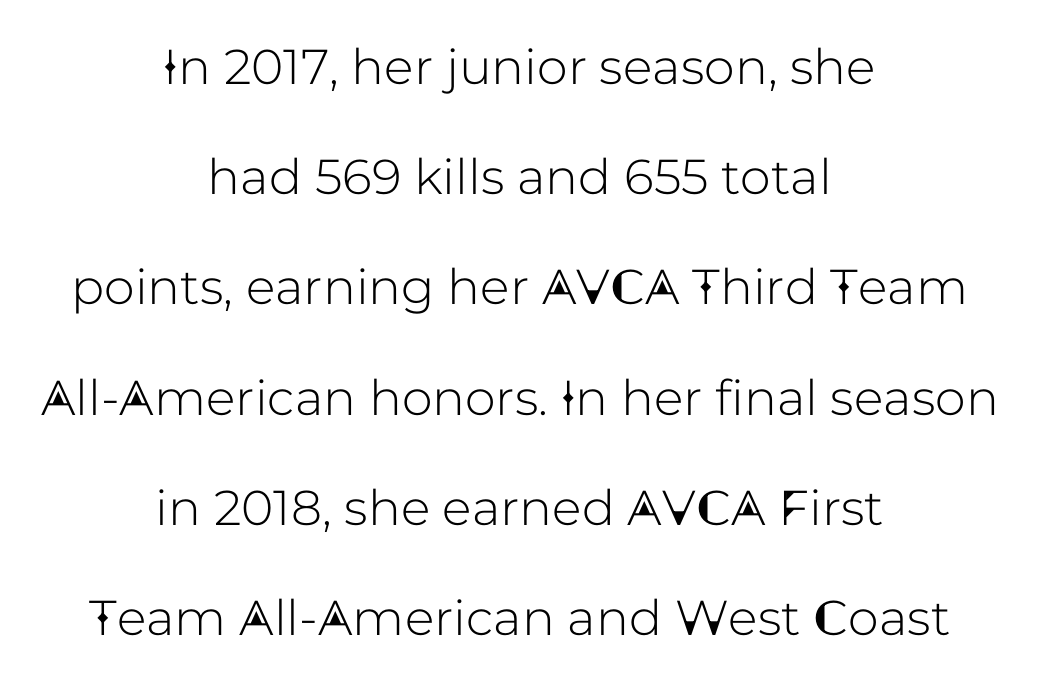
{"serif": "no", "italic": "no", "width": "normal", "stroke_contrast": "low", "x_height": "medium", "monospaced": "no", "underline": "no", "align": "center", "line_spacing": "loose", "line_spacing_ratio": 2.25, "letter_spacing": "normal", "letter_spacing_em": 0.0, "glyph_px": 49}
